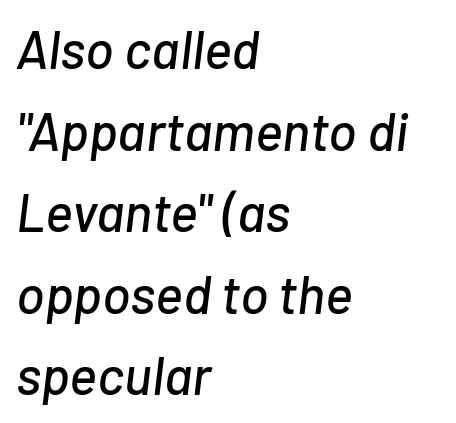
The image shows 53 px text type, italic (leaning right); set left-aligned, normal line spacing (1.54x), normal letter spacing, not underlined; low stroke contrast and a medium x-height.
